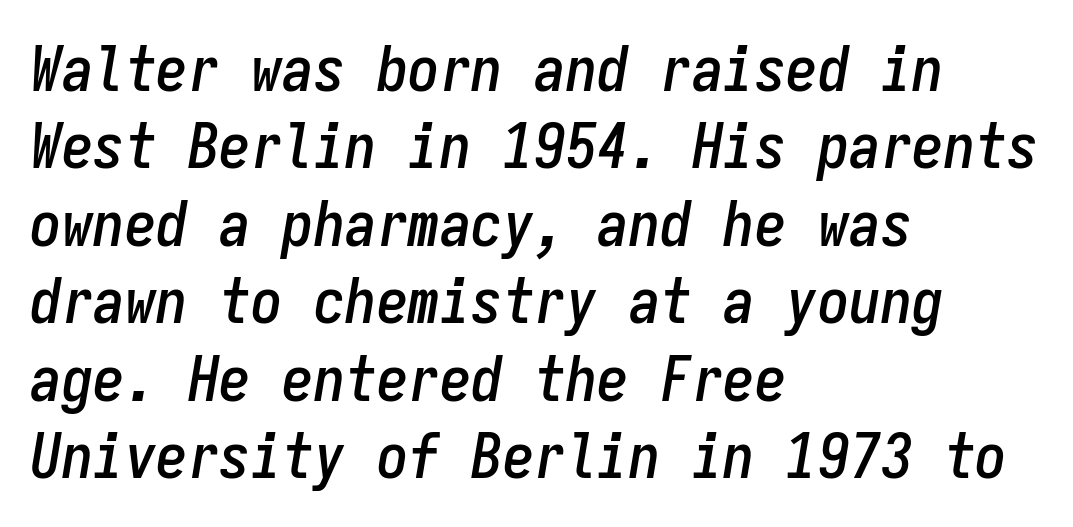
{"italic": "yes", "lean": "right", "slant_degrees": 9, "width": "condensed", "stroke_contrast": "low", "x_height": "medium", "monospaced": "yes", "underline": "no", "align": "left", "line_spacing_ratio": 1.23, "letter_spacing": "normal", "letter_spacing_em": 0.0, "glyph_px": 63}
